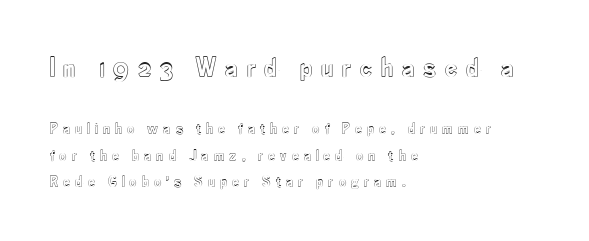
Q: Is the text italic (slanted)? A: No, it is upright.
Q: Is the text underlined? A: No.
Q: How is the paragraph aligned? A: Left-aligned.
Q: Is the spacing between letters normal or unusually wide? A: Unusually wide.
Q: Is the spacing between lines tight, normal or loose? A: Normal.
Q: Which block of text is set in a larger size, the first (top) or the second (bottom)? A: The first (top) one.
Q: Width (condensed, normal, or wide)? A: Condensed.
Q: x-height? A: Small.
Q: Monospaced? A: No.
